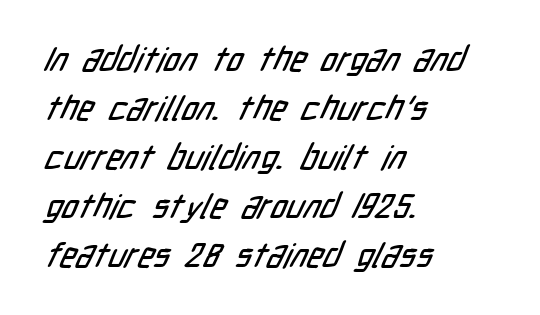
{"serif": "no", "width": "condensed", "stroke_contrast": "low", "x_height": "medium", "monospaced": "no", "underline": "no", "align": "left", "line_spacing": "normal", "line_spacing_ratio": 1.44, "letter_spacing": "normal", "letter_spacing_em": 0.0, "glyph_px": 34}
